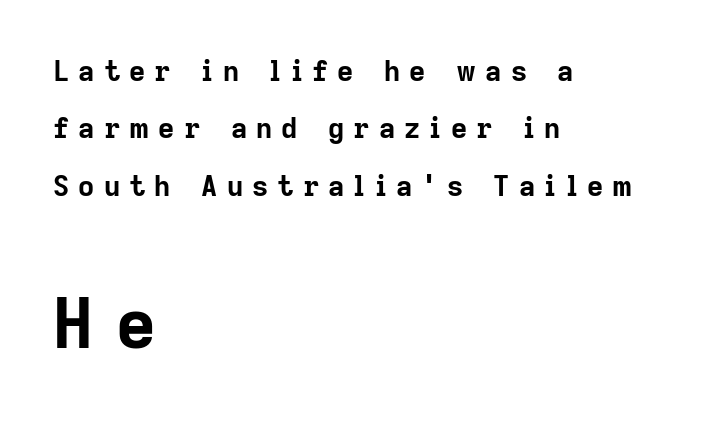
Character widths vary here, with narrow letters taking less room than wide ones. Spacing between characters has been opened up far beyond the box default. Is the block centered? No — it sits flush against the left margin. Plenty of ink on the page — the face is bold. A great deal of white space separates one row of letters from the next. Underline: absent.
